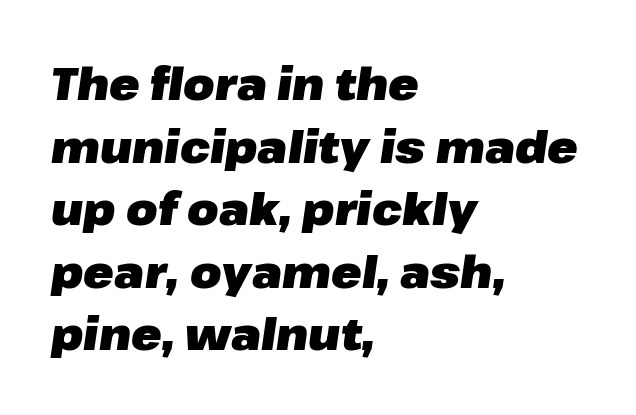
{"italic": "yes", "lean": "right", "slant_degrees": 8, "bold": "yes", "weight": "heavy", "width": "normal", "stroke_contrast": "low", "x_height": "medium", "monospaced": "no", "underline": "no", "align": "left", "line_spacing": "normal", "line_spacing_ratio": 1.39, "letter_spacing": "normal", "letter_spacing_em": 0.0, "glyph_px": 45}
